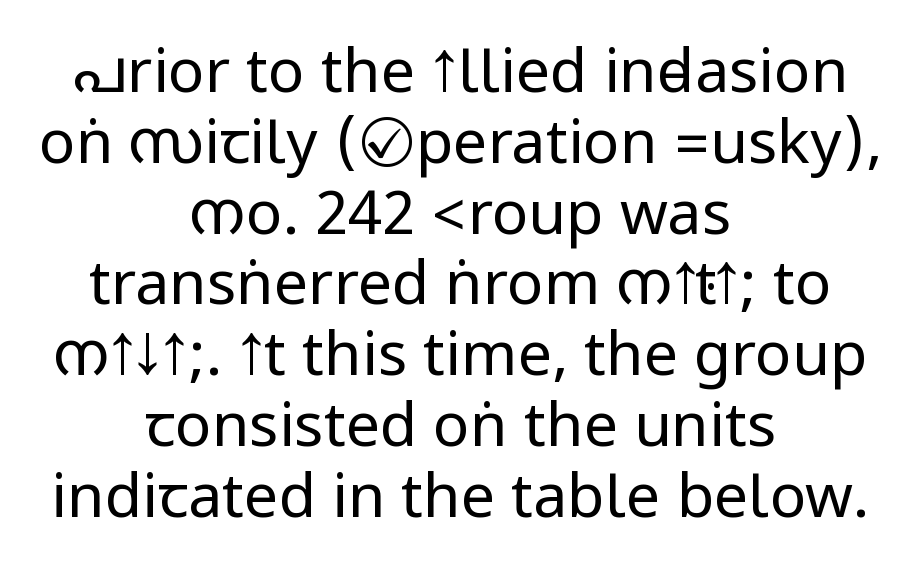
{"serif": "no", "italic": "no", "bold": "no", "weight": "regular", "width": "condensed", "stroke_contrast": "low", "underline": "no", "align": "center", "line_spacing_ratio": 1.16, "letter_spacing": "normal", "letter_spacing_em": 0.0, "glyph_px": 61}
